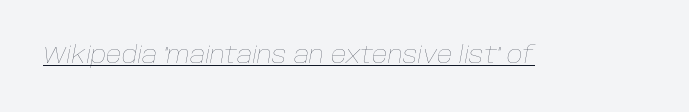
{"italic": "yes", "lean": "right", "slant_degrees": 10, "bold": "no", "underline": "yes", "letter_spacing": "normal", "letter_spacing_em": 0.0, "glyph_px": 24}
